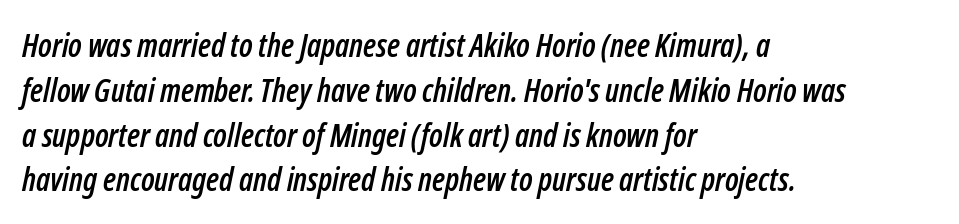
The image shows 32 px condensed type, italic (leaning right); set left-aligned, normal line spacing (1.4x), normal letter spacing, not underlined; low stroke contrast and a medium x-height.
